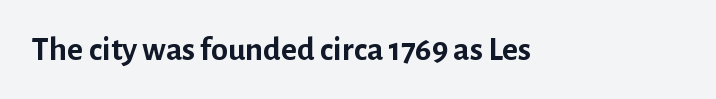
{"serif": "no", "italic": "no", "bold": "yes", "weight": "semibold", "width": "normal", "stroke_contrast": "low", "x_height": "medium", "monospaced": "no", "underline": "no", "letter_spacing": "normal", "letter_spacing_em": 0.0, "glyph_px": 34}
